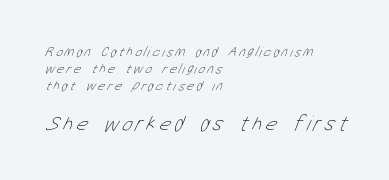
The paragraph has a hard left edge and a soft right edge. The font sits on the lighter half of the weight spectrum, regular included. Does the bottom block carry the larger type? Yes, it does. Descenders are the only things crossing below the line.
